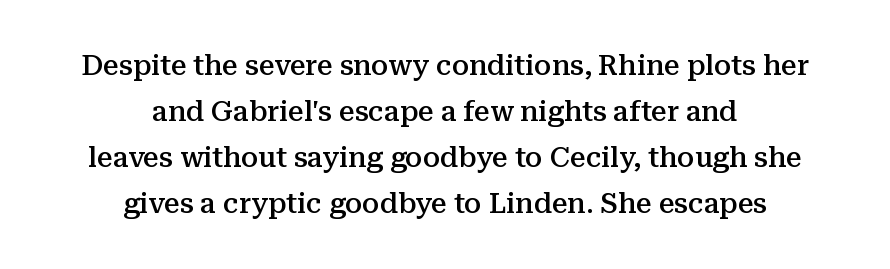
The image shows 28 px semibold serif type, upright; set centered, normal line spacing (1.64x), normal letter spacing, not underlined; medium stroke contrast and a medium x-height.
